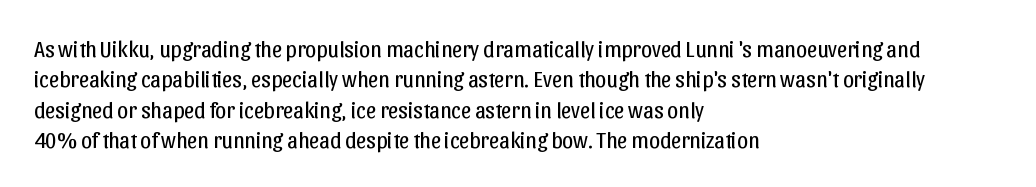
{"italic": "no", "bold": "no", "underline": "no", "align": "left", "line_spacing": "normal", "line_spacing_ratio": 1.38, "letter_spacing": "normal", "letter_spacing_em": 0.0, "glyph_px": 22}
